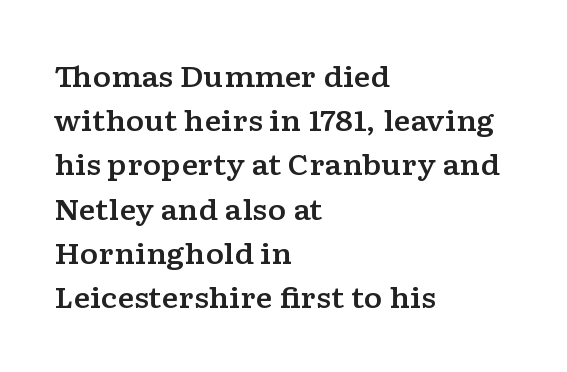
Normally led — the rows are evenly, conventionally spaced. This rendering employs a face with finishing strokes, i.e., a serif. Is this a fixed-width face? No — the glyphs have proportional, varying widths. The typesetter chose a ragged-right arrangement here. Compared with typical body copy, the letter spacing here is the same. No word sits above an underline.
